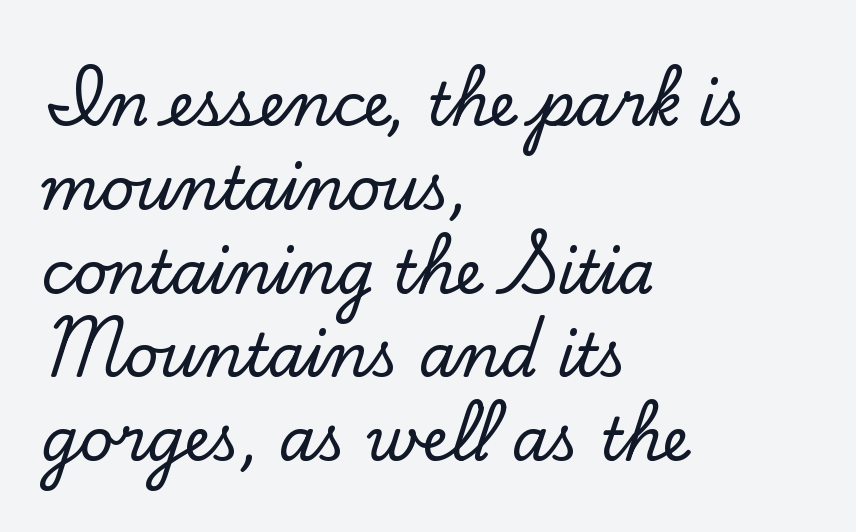
Words appear dense and cohesive because spacing is normal. Serifs: yes, visible at the terminals of the letterforms. Just letters on the line, the space beneath them empty. The line-height multiplier appears to be the usual default.
